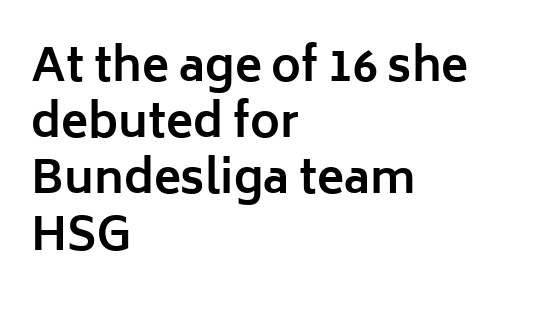
Anything drawn beneath the words? Only blank space. The line texture is even and compact thanks to regular tracking. Proportional: the letters do not fall into vertical columns. Plenty of ink on the page — the face is bold. The type sits square on the baseline with zero lean. Grotesque or geometric, the face here clearly has no serifs.
